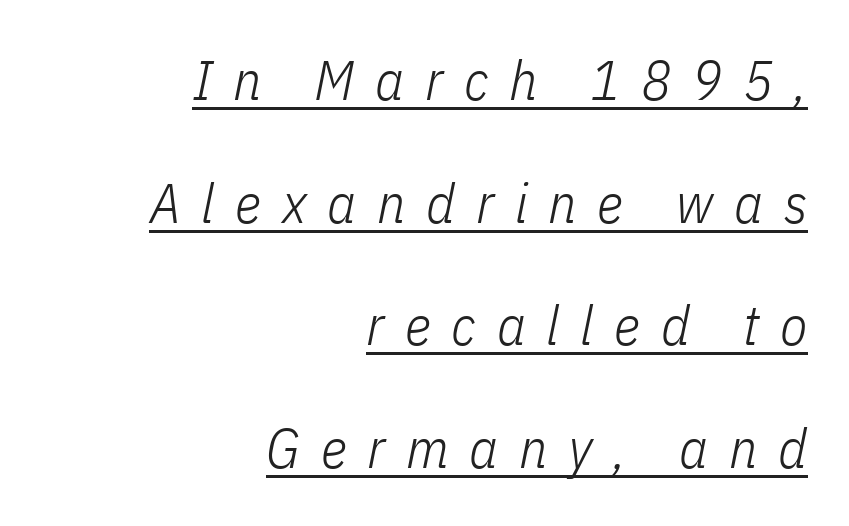
A typesetter would call this proportional, since set widths differ per character. The axis of the letterforms is tilted away from vertical. Honestly, the underline is the first thing you notice here. Stem width sits at or under what a default text font uses. The horizontal fit of the characters is loose and conspicuously gappy.
